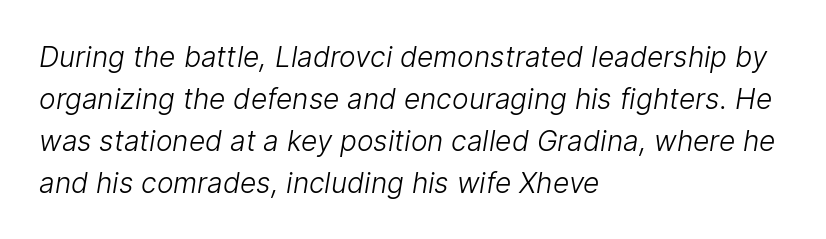
The passage shown has conventional tracking throughout. Spacing verdict: proportional, widths tailored to each character. The string is rendered with underlining switched off. A normal amount of white space separates one row of letters from the next. Unbolded letterforms with no extra heft. Examine the stroke ends and you'll find no serifs.
